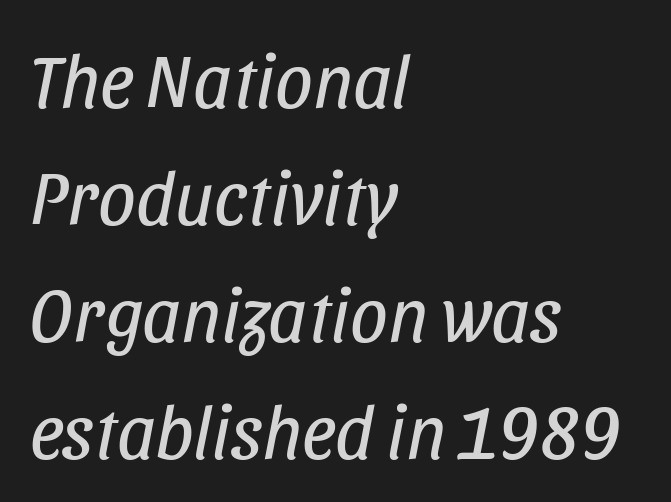
This is oblique type, the kind used for emphasis or titles. Left-aligned paragraph, ragged on the right. This is not heavy type; no bold has been used. Summary of vertical rhythm: regular, with standard interline spacing.
